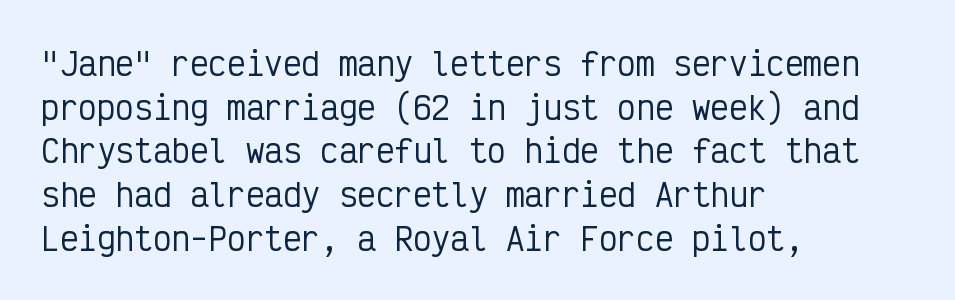
The block of text has a typical density, with ordinary space between rows. Stroke terminals: plain, sans-serif. Every character sits straight up, as roman type does. All the whitespace from short lines collects on the right. Beneath every word, the page is bare.
